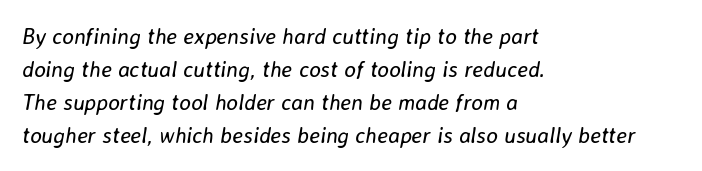
The image shows 22 px text type, italic (leaning right); set left-aligned, normal line spacing (1.5x), normal letter spacing, not underlined.
